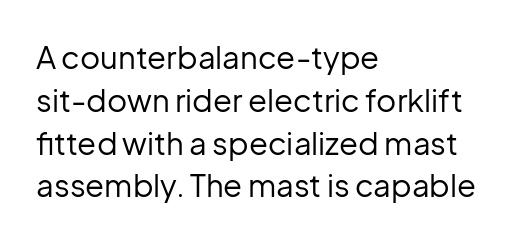
Short note: letters normally spaced. Leftover space on each line is placed entirely after the last word. Font category for this specimen: sans-serif. Think standard paragraph weight, or any step lighter than that.
